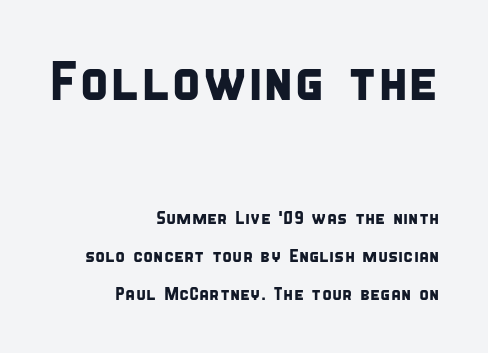
Leading is clearly above the norm, producing a sparse column. Does the copy run flush right? Yes — the right margin is perfectly even. Words appear dense and cohesive because spacing is normal. A typesetter would call this proportional, since set widths differ per character. Serif or sans? Sans — the stroke terminals are bare.
